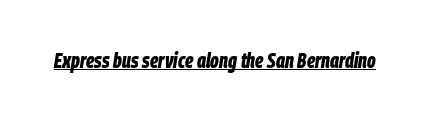
Q: Is the text bold? A: Yes.
Q: Is the text italic (slanted)? A: Yes, it leans right by about 9 degrees.
Q: Is the text underlined? A: Yes.
Q: Is the spacing between letters normal or unusually wide? A: Normal.
